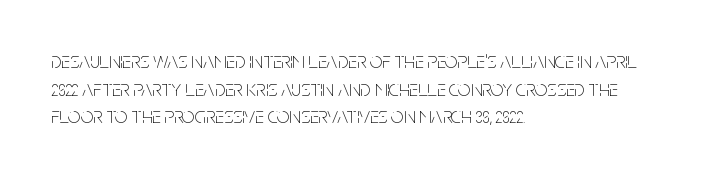
Q: Is the text bold? A: No.
Q: Is the text italic (slanted)? A: No, it is upright.
Q: Is the text underlined? A: No.
Q: How is the paragraph aligned? A: Left-aligned.
Q: Is the spacing between letters normal or unusually wide? A: Normal.
Q: Is the spacing between lines tight, normal or loose? A: Normal.
